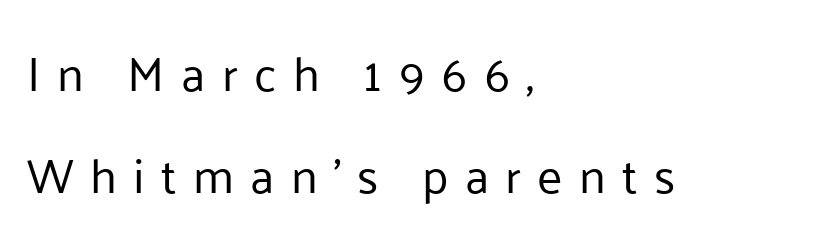
{"serif": "no", "italic": "no", "bold": "no", "weight": "regular", "width": "normal", "stroke_contrast": "low", "x_height": "medium", "monospaced": "no", "underline": "no", "align": "left", "line_spacing": "loose", "line_spacing_ratio": 2.12, "letter_spacing": "wide", "letter_spacing_em": 0.34, "glyph_px": 48}
